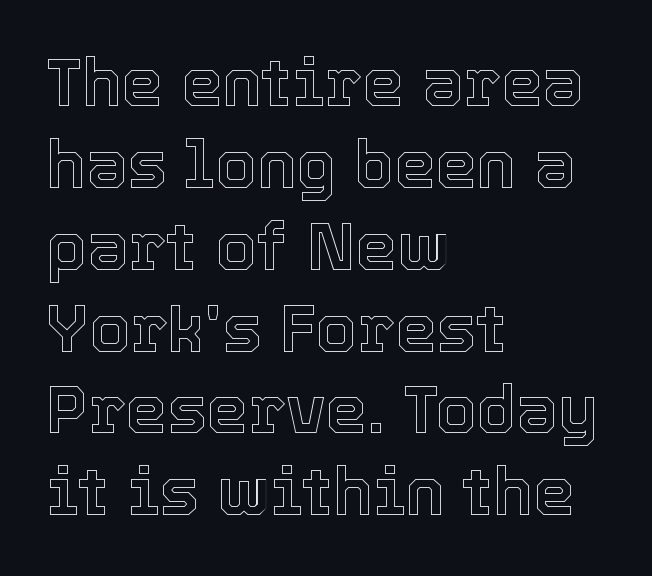
Q: Is the text italic (slanted)? A: No, it is upright.
Q: Is the text underlined? A: No.
Q: How is the paragraph aligned? A: Left-aligned.
Q: Is the spacing between letters normal or unusually wide? A: Normal.
Q: Width (condensed, normal, or wide)? A: Normal.
Q: x-height? A: Medium.
Q: Monospaced? A: No.
